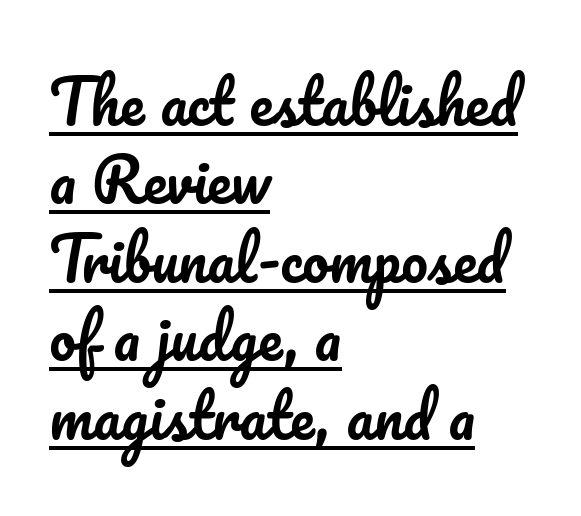
{"width": "normal", "stroke_contrast": "low", "x_height": "small", "monospaced": "no", "underline": "yes", "align": "left", "line_spacing": "normal", "line_spacing_ratio": 1.33, "letter_spacing": "normal", "letter_spacing_em": 0.0, "glyph_px": 59}
